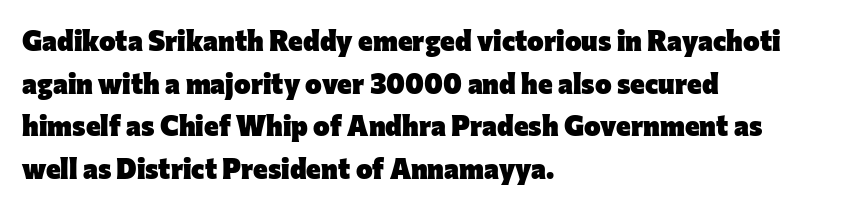
{"serif": "no", "italic": "no", "bold": "yes", "weight": "heavy", "width": "normal", "stroke_contrast": "low", "x_height": "medium", "monospaced": "no", "underline": "no", "align": "left", "line_spacing": "normal", "line_spacing_ratio": 1.52, "letter_spacing": "normal", "letter_spacing_em": 0.0, "glyph_px": 28}
